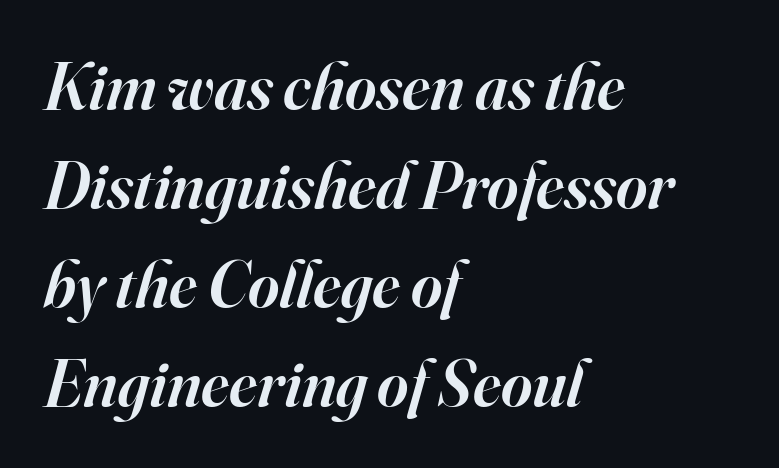
The image shows 67 px semibold serif type, italic (leaning right); set left-aligned, normal line spacing (1.48x), normal letter spacing, not underlined; high stroke contrast and a small x-height.
